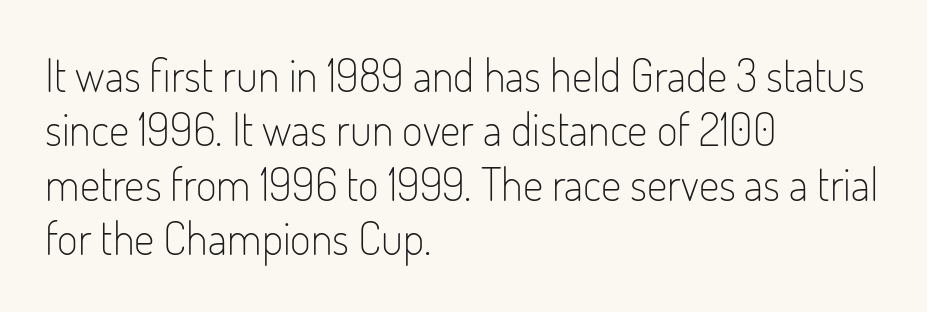
{"serif": "no", "italic": "no", "bold": "no", "weight": "light", "width": "condensed", "stroke_contrast": "low", "x_height": "small", "monospaced": "no", "underline": "no", "align": "left", "line_spacing_ratio": 1.21, "letter_spacing": "normal", "letter_spacing_em": 0.0, "glyph_px": 45}
